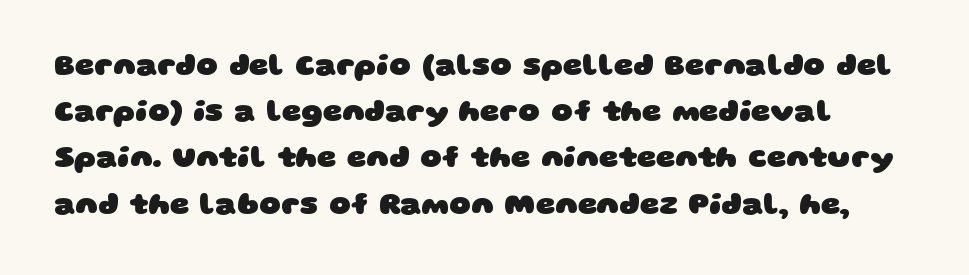
The glyphs in this specimen are sans serif. Spacing verdict: proportional, widths tailored to each character. This sample uses plain, unmodified letter spacing. As a designer I'd log this as weight 700, bold. The vertical gap from one line to the next is medium.
